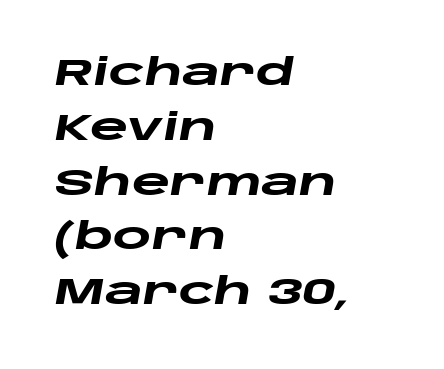
{"italic": "yes", "lean": "right", "slant_degrees": 10, "bold": "yes", "weight": "heavy", "width": "wide", "stroke_contrast": "low", "x_height": "large", "monospaced": "no", "underline": "no", "align": "left", "line_spacing": "normal", "line_spacing_ratio": 1.48, "letter_spacing": "normal", "letter_spacing_em": 0.0, "glyph_px": 37}
